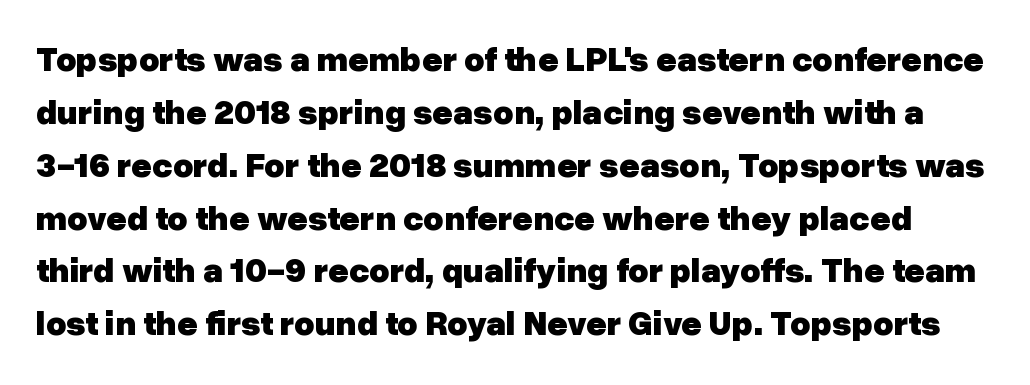
The image shows 35 px heavy sans-serif type, upright; set normal line spacing (1.51x), normal letter spacing, not underlined; low stroke contrast and a medium x-height.
